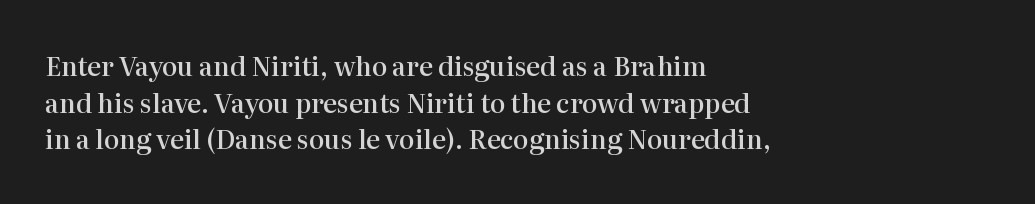
Q: Is the text bold? A: Semi-bold.
Q: Is the text italic (slanted)? A: No, it is upright.
Q: Is the text underlined? A: No.
Q: How is the paragraph aligned? A: Left-aligned.
Q: Is the spacing between letters normal or unusually wide? A: Normal.
Q: Is the spacing between lines tight, normal or loose? A: Normal.
